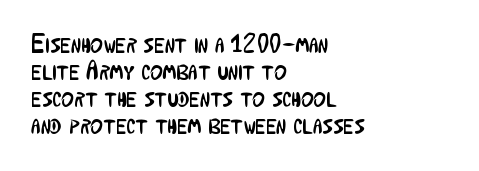
{"italic": "no", "bold": "no", "underline": "no", "align": "left", "line_spacing": "tight", "line_spacing_ratio": 1.0, "letter_spacing": "normal", "letter_spacing_em": 0.0, "glyph_px": 27}
